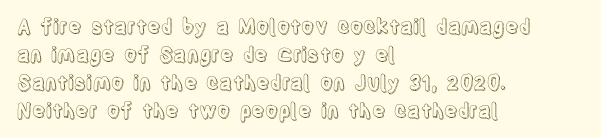
{"italic": "no", "underline": "no", "align": "left", "line_spacing": "normal", "line_spacing_ratio": 1.4, "letter_spacing": "normal", "letter_spacing_em": 0.0, "glyph_px": 20}
